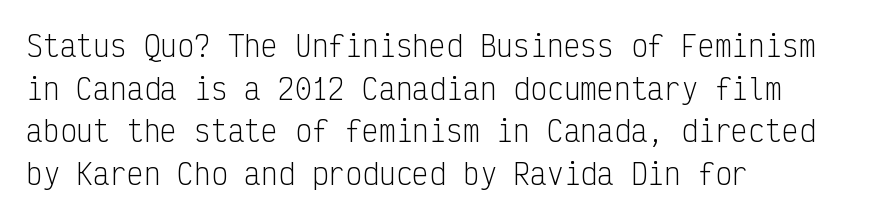
Q: Is the text bold? A: No.
Q: Is the text italic (slanted)? A: No, it is upright.
Q: Is the typeface a serif or a sans-serif typeface? A: Sans-serif.
Q: Is the text underlined? A: No.
Q: How is the paragraph aligned? A: Left-aligned.
Q: Is the spacing between letters normal or unusually wide? A: Normal.
Q: Is the spacing between lines tight, normal or loose? A: Normal.
Q: Width (condensed, normal, or wide)? A: Condensed.
Q: Stroke contrast? A: Low.
Q: x-height? A: Medium.
Q: Monospaced? A: Yes.
